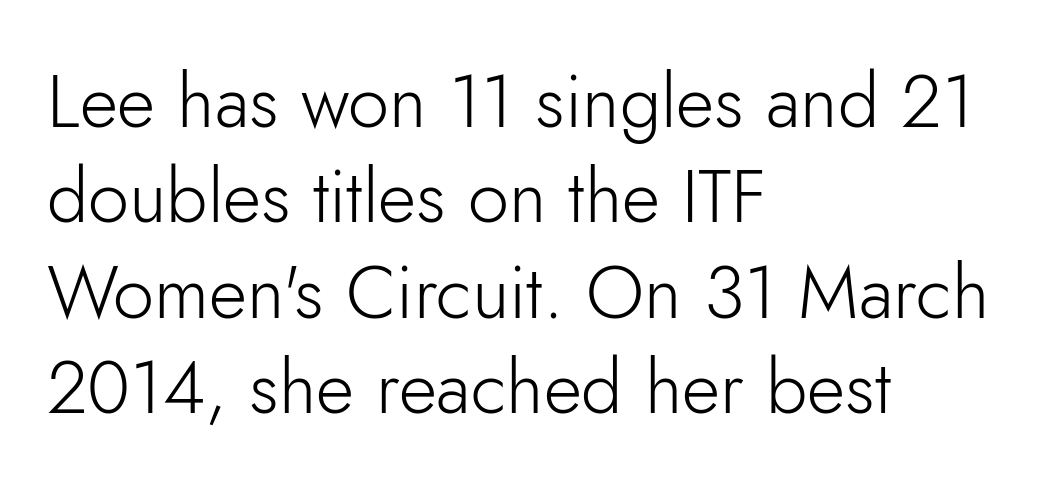
The image shows 74 px light sans-serif type, upright; set left-aligned, normal line spacing (1.29x), normal letter spacing, not underlined; low stroke contrast and a small x-height.
